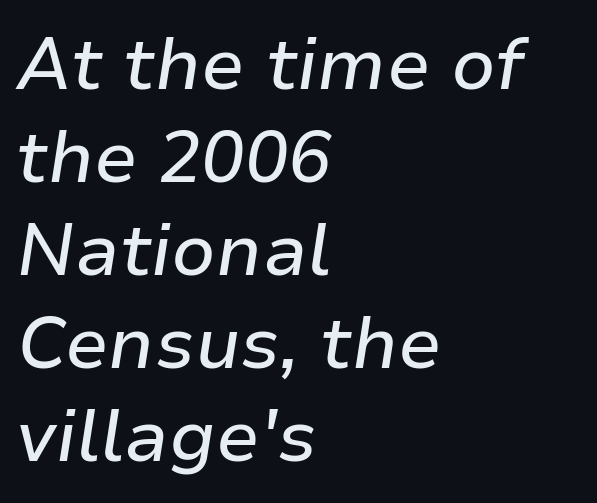
The image shows 72 px text type, italic (leaning right); set left-aligned, normal line spacing (1.29x), normal letter spacing, not underlined; low stroke contrast and a medium x-height.
